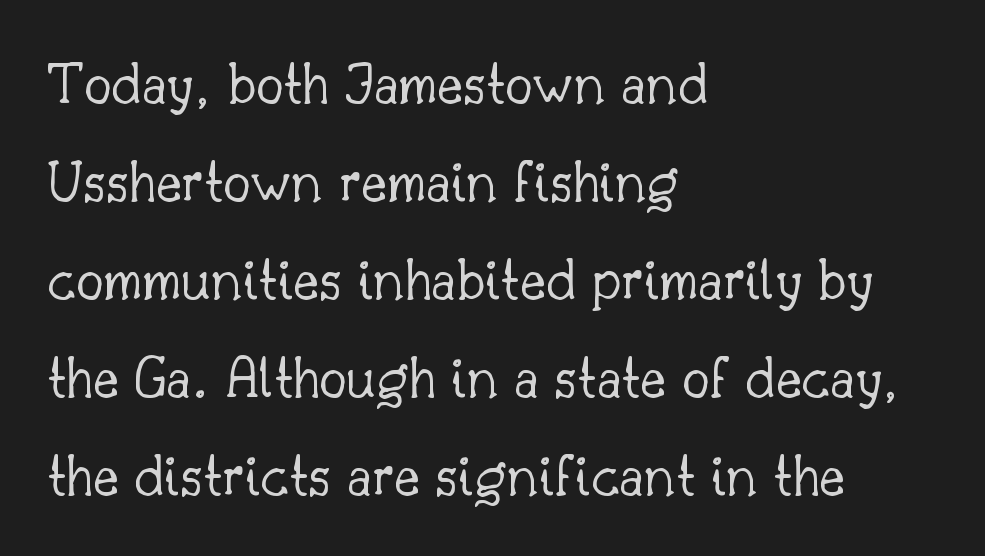
Q: Is the text bold? A: No.
Q: Is the text italic (slanted)? A: No, it is upright.
Q: Is the text underlined? A: No.
Q: How is the paragraph aligned? A: Left-aligned.
Q: Is the spacing between letters normal or unusually wide? A: Normal.
Q: Is the spacing between lines tight, normal or loose? A: Normal.
Q: Width (condensed, normal, or wide)? A: Normal.
Q: Stroke contrast? A: Low.
Q: x-height? A: Small.
Q: Monospaced? A: No.
